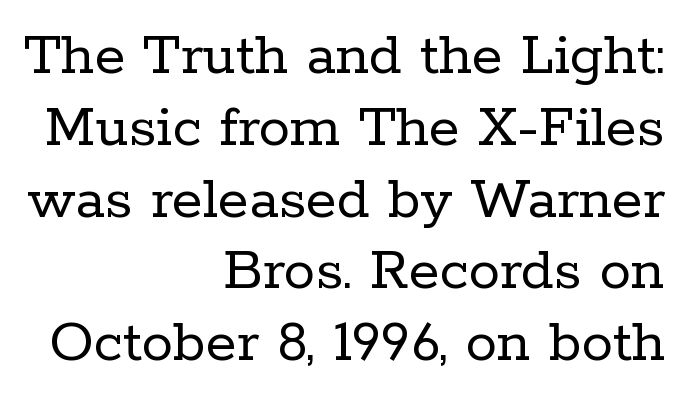
A typesetter would call this proportional, since set widths differ per character. Regarding leading, the lines here are crowded together. This reads as an unemphasized weight, regular at the heaviest. Ascenders rise straight up at ninety degrees. Underlining? Definitely not there.
